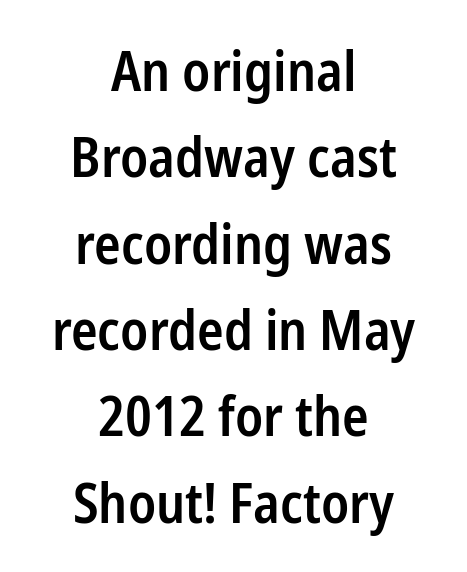
{"serif": "no", "italic": "no", "bold": "semi", "weight": "semibold", "width": "condensed", "stroke_contrast": "low", "x_height": "medium", "monospaced": "no", "underline": "no", "align": "center", "line_spacing": "normal", "line_spacing_ratio": 1.57, "letter_spacing": "normal", "letter_spacing_em": 0.0, "glyph_px": 55}
